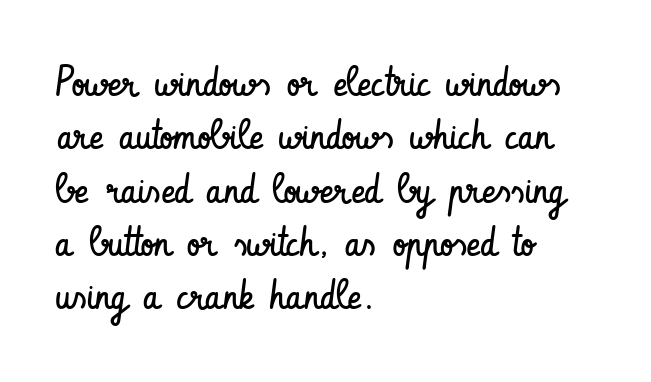
{"serif": "no", "italic": "no", "bold": "no", "weight": "regular", "width": "condensed", "stroke_contrast": "low", "x_height": "small", "monospaced": "no", "underline": "no", "align": "left", "line_spacing": "normal", "line_spacing_ratio": 1.27, "letter_spacing": "normal", "letter_spacing_em": 0.0, "glyph_px": 42}
